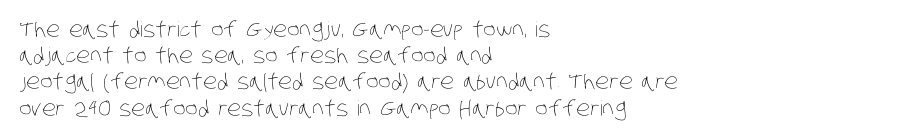
Q: Is the text bold? A: No.
Q: Is the text underlined? A: No.
Q: How is the paragraph aligned? A: Left-aligned.
Q: Is the spacing between letters normal or unusually wide? A: Normal.
Q: Is the spacing between lines tight, normal or loose? A: Normal.
